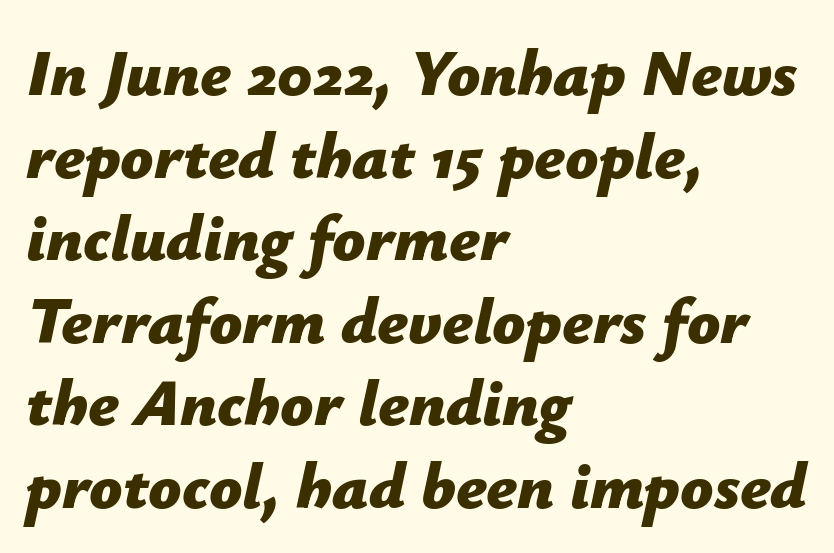
Q: Is the text bold? A: Yes.
Q: Is the text italic (slanted)? A: Yes, it leans right by about 12 degrees.
Q: Is the text underlined? A: No.
Q: How is the paragraph aligned? A: Left-aligned.
Q: Is the spacing between letters normal or unusually wide? A: Normal.
Q: Is the spacing between lines tight, normal or loose? A: Normal.
Q: Width (condensed, normal, or wide)? A: Normal.
Q: Stroke contrast? A: Low.
Q: x-height? A: Medium.
Q: Monospaced? A: No.
